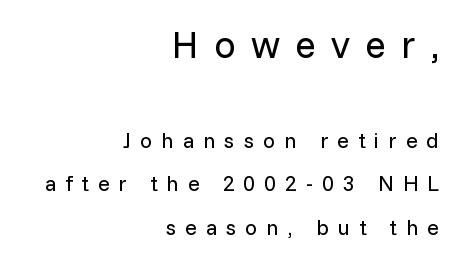
These two chunks differ in scale, with the top chunk taking the larger measure. The rendering uses a large line-height, opening up the rows. Any mark beneath the type? The region is blank. A roman cut, with each character standing at attention. Heft: none added — not bold.
